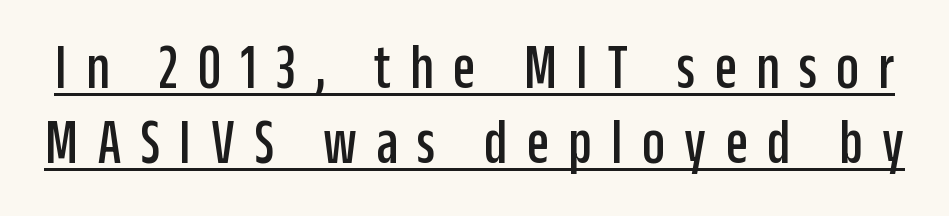
Q: Is the text italic (slanted)? A: No, it is upright.
Q: Is the typeface a serif or a sans-serif typeface? A: Sans-serif.
Q: Is the text underlined? A: Yes.
Q: Is the spacing between letters normal or unusually wide? A: Unusually wide.
Q: Width (condensed, normal, or wide)? A: Condensed.
Q: Stroke contrast? A: Low.
Q: x-height? A: Large.
Q: Monospaced? A: No.
